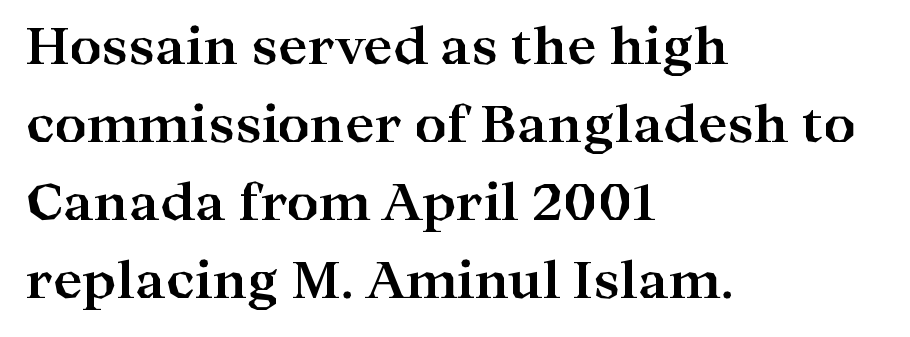
The axis of the letterforms is exactly vertical. This sample has the flowing, uneven cadence of proportional lettering. All the whitespace from short lines collects on the right. Chunky letters — that's bold for sure.
